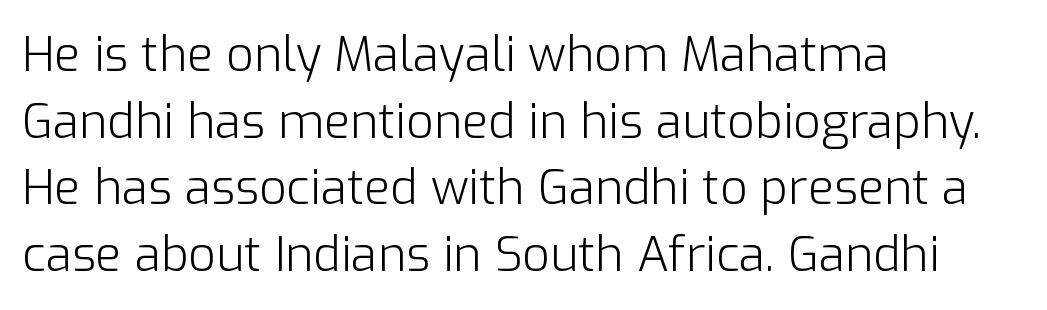
{"serif": "no", "italic": "no", "bold": "no", "weight": "light", "width": "normal", "stroke_contrast": "low", "x_height": "medium", "monospaced": "no", "underline": "no", "align": "left", "line_spacing": "normal", "line_spacing_ratio": 1.39, "letter_spacing": "normal", "letter_spacing_em": 0.0, "glyph_px": 48}
